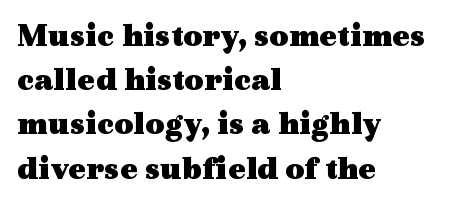
The image shows 33 px heavy, wide serif type, upright; set left-aligned, normal line spacing (1.34x), normal letter spacing, not underlined; a medium x-height.
